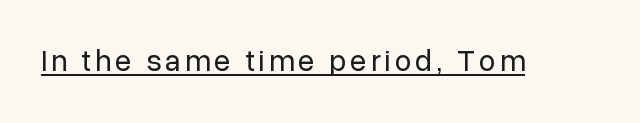
Q: Is the text bold? A: No.
Q: Is the text italic (slanted)? A: No, it is upright.
Q: Is the typeface a serif or a sans-serif typeface? A: Sans-serif.
Q: Is the text underlined? A: Yes.
Q: Width (condensed, normal, or wide)? A: Normal.
Q: Stroke contrast? A: Low.
Q: x-height? A: Medium.
Q: Monospaced? A: No.
